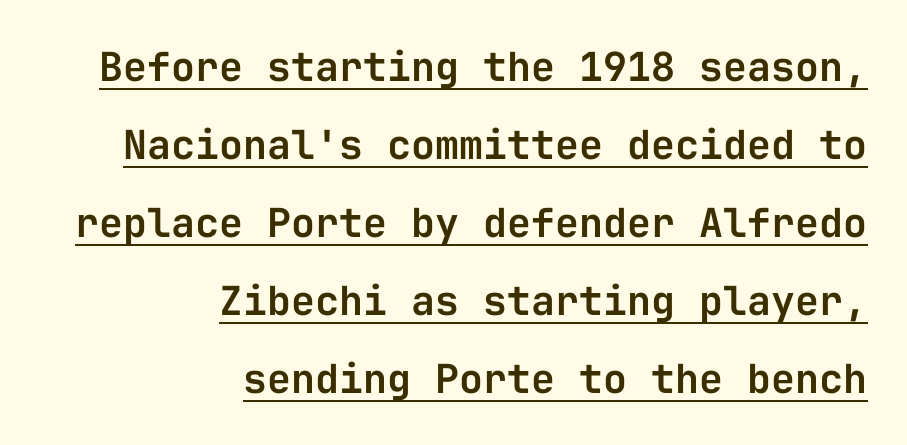
The designer dialed line spacing up above the default. There is no visible air inserted between adjacent glyphs. Beneath each row of characters lies a ruled line. The face used here is a sans, in the tradition of grotesques and geometrics. The letters stand upright; this is a roman face. The face used here is monospaced, like something from a code editor.
